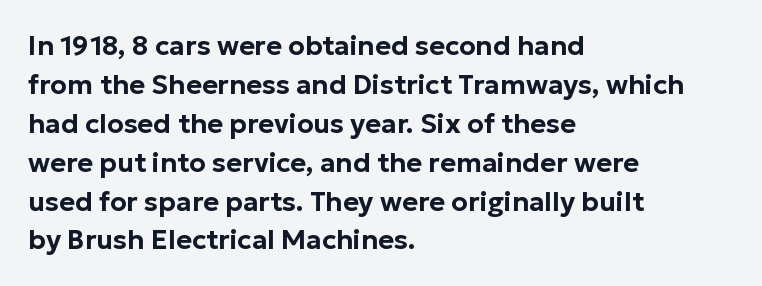
The image shows 27 px text type, upright; set left-aligned, normal line spacing (1.44x), normal letter spacing, not underlined.
